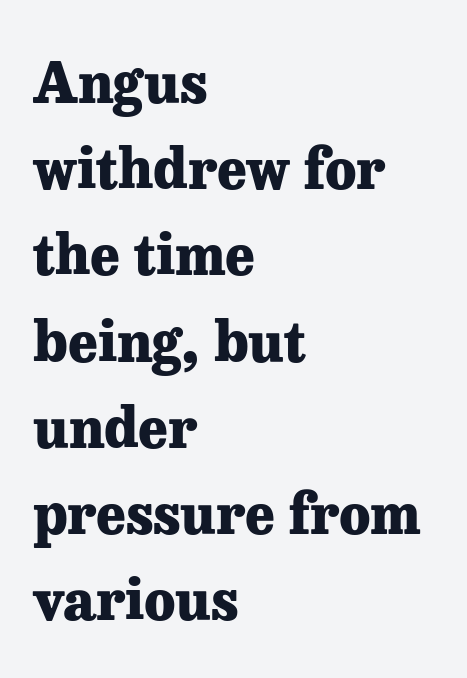
Q: Is the text bold? A: Yes.
Q: Is the text italic (slanted)? A: No, it is upright.
Q: Is the typeface a serif or a sans-serif typeface? A: Serif.
Q: Is the text underlined? A: No.
Q: How is the paragraph aligned? A: Left-aligned.
Q: Is the spacing between letters normal or unusually wide? A: Normal.
Q: Is the spacing between lines tight, normal or loose? A: Normal.
Q: Width (condensed, normal, or wide)? A: Normal.
Q: Stroke contrast? A: Low.
Q: x-height? A: Medium.
Q: Monospaced? A: No.
